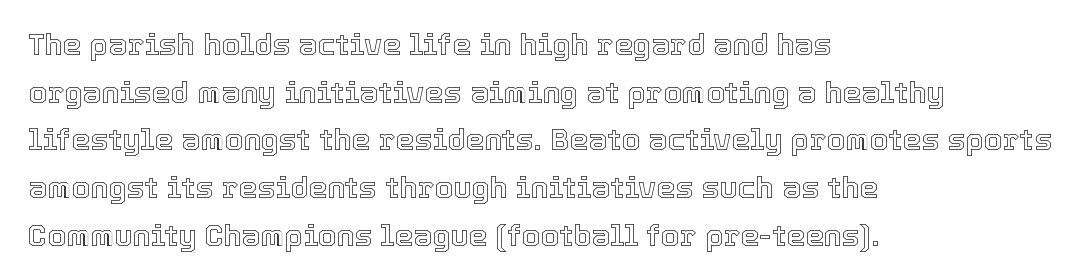
{"italic": "no", "width": "normal", "x_height": "medium", "monospaced": "no", "underline": "no", "align": "left", "line_spacing": "normal", "line_spacing_ratio": 1.59, "letter_spacing": "normal", "letter_spacing_em": 0.0, "glyph_px": 30}
